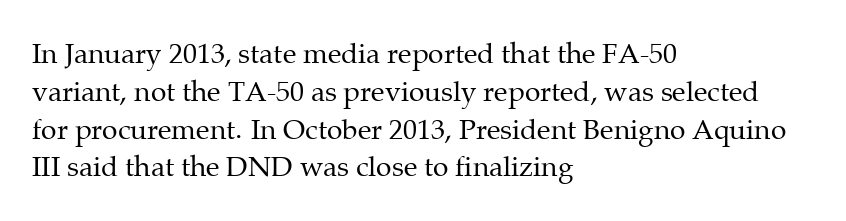
Q: Is the text bold? A: No.
Q: Is the text italic (slanted)? A: No, it is upright.
Q: Is the typeface a serif or a sans-serif typeface? A: Serif.
Q: Is the text underlined? A: No.
Q: How is the paragraph aligned? A: Left-aligned.
Q: Is the spacing between letters normal or unusually wide? A: Normal.
Q: Is the spacing between lines tight, normal or loose? A: Normal.
Q: Width (condensed, normal, or wide)? A: Normal.
Q: Stroke contrast? A: Medium.
Q: x-height? A: Medium.
Q: Monospaced? A: No.
